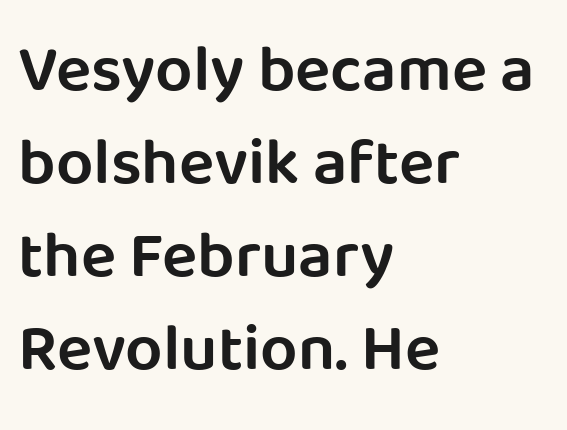
{"serif": "no", "italic": "no", "bold": "semi", "weight": "semibold", "width": "normal", "stroke_contrast": "low", "x_height": "large", "monospaced": "no", "underline": "no", "align": "left", "line_spacing": "normal", "line_spacing_ratio": 1.41, "letter_spacing": "normal", "letter_spacing_em": 0.0, "glyph_px": 66}
